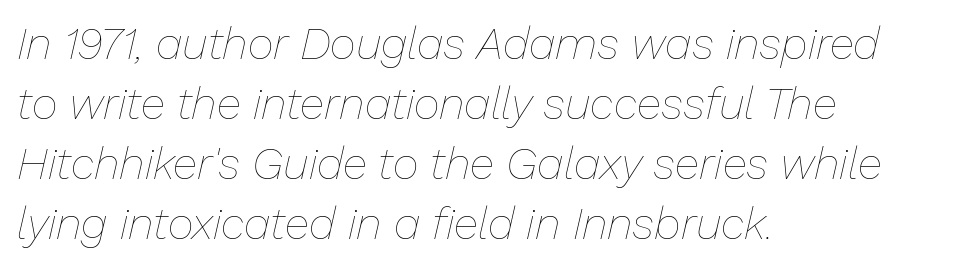
The font sits on the lighter half of the weight spectrum, regular included. A typesetter would call this zero additional tracking. In terms of posture, this sample is oblique. The baseline area is clear. All the whitespace from short lines collects on the right. The designer left line spacing at the default.
